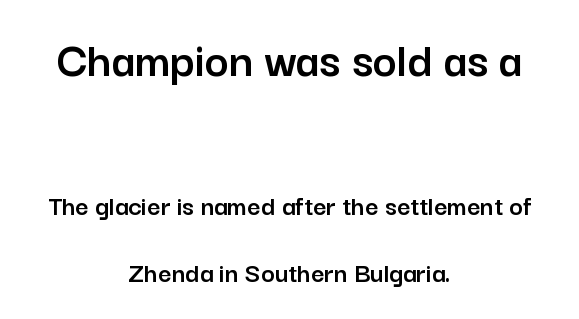
{"serif": "no", "italic": "no", "width": "normal", "stroke_contrast": "low", "x_height": "medium", "monospaced": "no", "underline": "no", "align": "center", "line_spacing": "loose", "line_spacing_ratio": 2.33, "letter_spacing": "normal", "letter_spacing_em": 0.0, "larger_block": "first", "size_ratio": 1.76, "glyph_px": 51}
